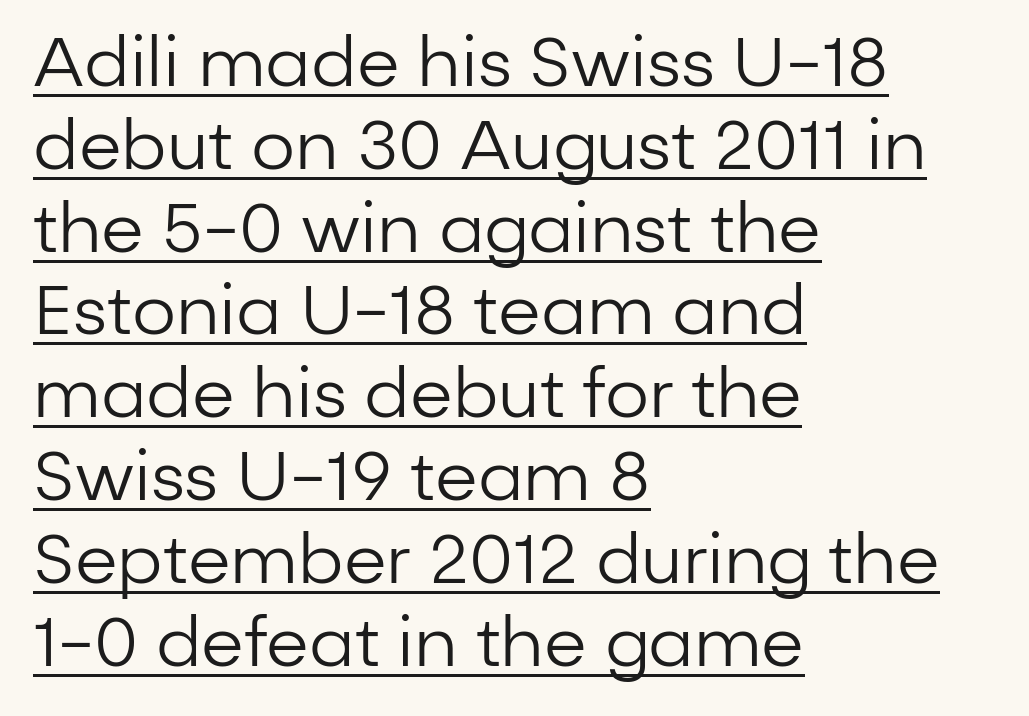
These lines are set flush left with a ragged right edge. Character widths vary here, with narrow letters taking less room than wide ones. This is sans-serif lettering, the kind often seen on screens and signage. The letterforms sit shoulder to shoulder at normal distance.
